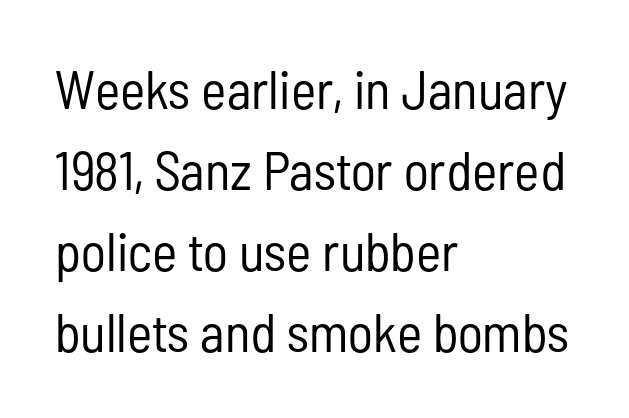
These lines stack with their left ends in a neat column. A sans-serif font was chosen for this passage. Do the characters align in a grid? No, the font is proportional. This reads as an unemphasized weight, regular at the heaviest.
